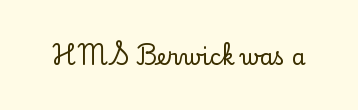
Tall strokes in this sample are plumb rather than angled. Short note: letters normally spaced. Lines of text with bare space underneath.
